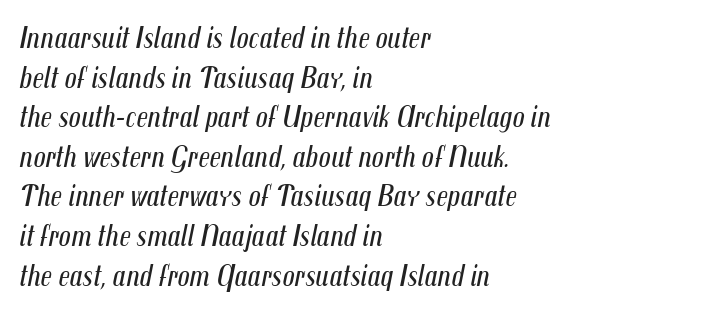
{"italic": "yes", "lean": "right", "slant_degrees": 12, "bold": "no", "weight": "regular", "width": "condensed", "stroke_contrast": "medium", "x_height": "medium", "monospaced": "no", "underline": "no", "align": "left", "line_spacing": "normal", "line_spacing_ratio": 1.32, "letter_spacing": "normal", "letter_spacing_em": 0.0, "glyph_px": 30}
